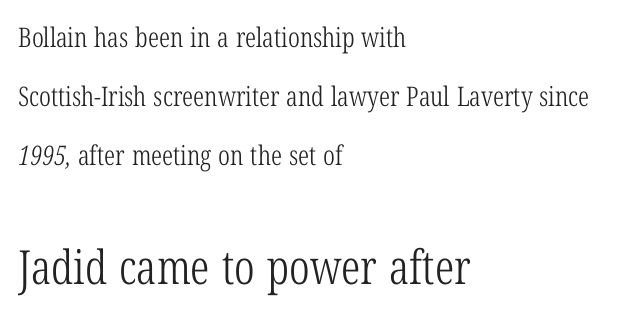
{"serif": "yes", "bold": "no", "weight": "light", "width": "condensed", "stroke_contrast": "low", "x_height": "medium", "monospaced": "no", "underline": "no", "align": "left", "line_spacing": "loose", "line_spacing_ratio": 2.19, "letter_spacing": "normal", "letter_spacing_em": 0.0, "larger_block": "second", "size_ratio": 1.74, "glyph_px": 47}
